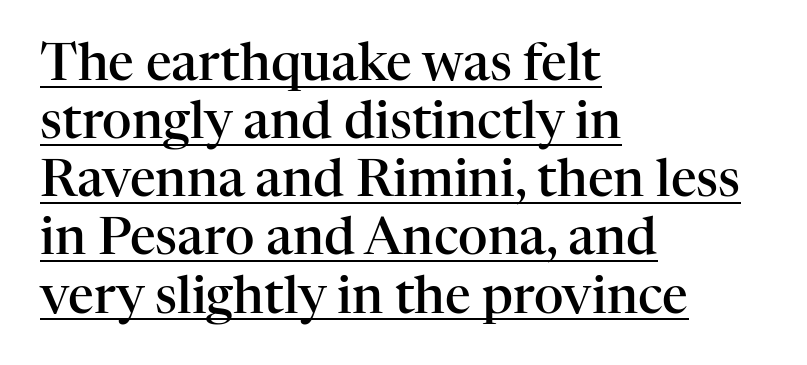
Teacher's note: observe the even left margin — that is flush-left alignment. Default kerning and tracking; the words read as compact shapes. Descenders here cross a horizontal rule under the line. The designer dialed line spacing down below the default. The passage shown is typeset with a serif family.
